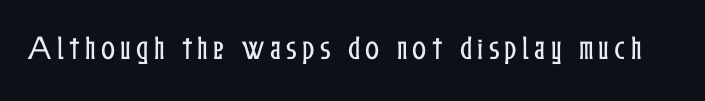
{"italic": "no", "underline": "no", "letter_spacing": "wide", "letter_spacing_em": 0.2, "glyph_px": 26}
